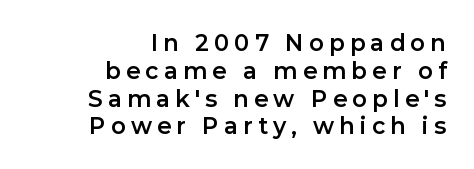
The image shows 23 px text type, upright; set right-aligned, line spacing 1.21x, unusually wide letter spacing (+0.22 em), not underlined.
